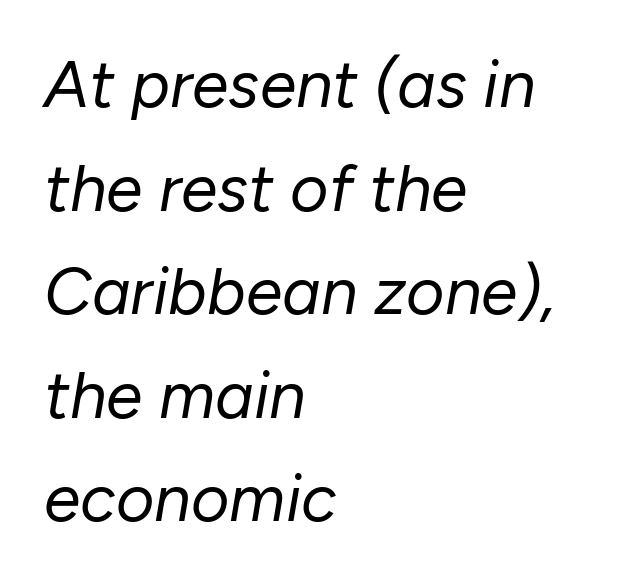
{"italic": "yes", "lean": "right", "slant_degrees": 10, "bold": "no", "weight": "regular", "width": "normal", "stroke_contrast": "low", "x_height": "medium", "monospaced": "no", "underline": "no", "align": "left", "line_spacing": "normal", "line_spacing_ratio": 1.57, "letter_spacing": "normal", "letter_spacing_em": 0.0, "glyph_px": 66}
